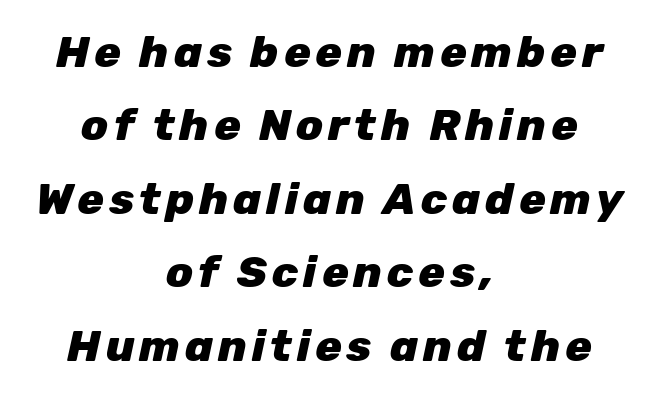
The image shows 44 px heavy type, italic (leaning right); set centered, normal line spacing (1.67x), not underlined; low stroke contrast and a medium x-height.
